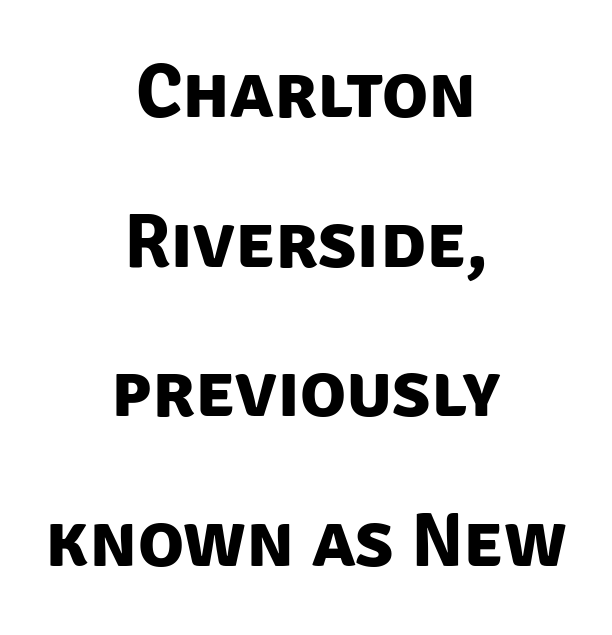
The image shows 76 px bold sans-serif type; set centered, loose line spacing (1.97x), normal letter spacing, not underlined; low stroke contrast and a large x-height.
